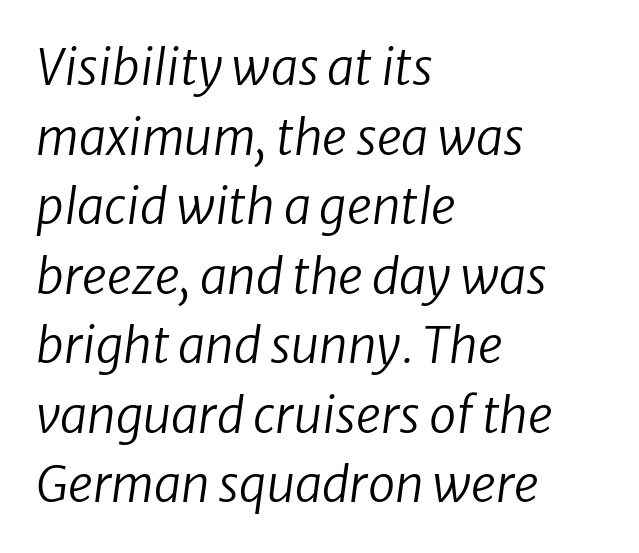
Q: Is the text bold? A: No.
Q: Is the typeface a serif or a sans-serif typeface? A: Sans-serif.
Q: Is the text underlined? A: No.
Q: How is the paragraph aligned? A: Left-aligned.
Q: Is the spacing between letters normal or unusually wide? A: Normal.
Q: Is the spacing between lines tight, normal or loose? A: Normal.
Q: Width (condensed, normal, or wide)? A: Normal.
Q: Stroke contrast? A: Low.
Q: x-height? A: Medium.
Q: Monospaced? A: No.
